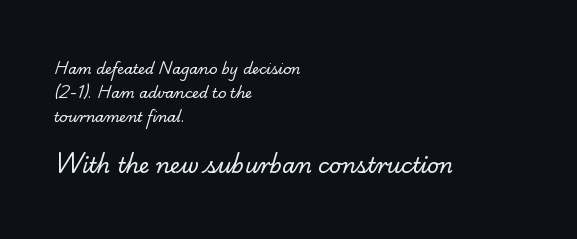
Q: Is the text bold? A: No.
Q: Is the text underlined? A: No.
Q: How is the paragraph aligned? A: Left-aligned.
Q: Is the spacing between letters normal or unusually wide? A: Normal.
Q: Which block of text is set in a larger size, the first (top) or the second (bottom)? A: The second (bottom) one.
